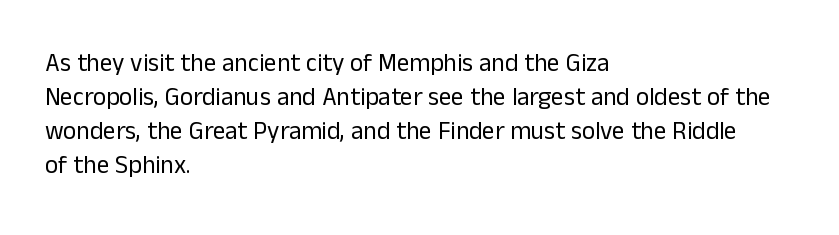
A normal amount of white space separates one row of letters from the next. Honestly, the letter spacing is just normal — you wouldn't notice it. The font's upright variant was chosen for this text. Is this a heavy cut? Hardly; it is regular or lighter. Caption: multi-line text, flush left, ragged right.
